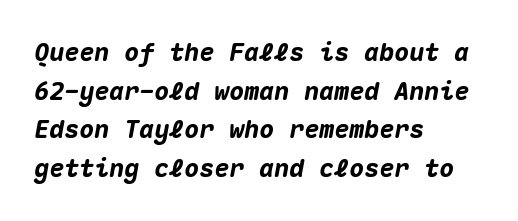
{"italic": "yes", "lean": "right", "slant_degrees": 10, "bold": "yes", "underline": "no", "align": "left", "line_spacing": "normal", "line_spacing_ratio": 1.55, "letter_spacing": "normal", "letter_spacing_em": 0.0, "glyph_px": 25}
